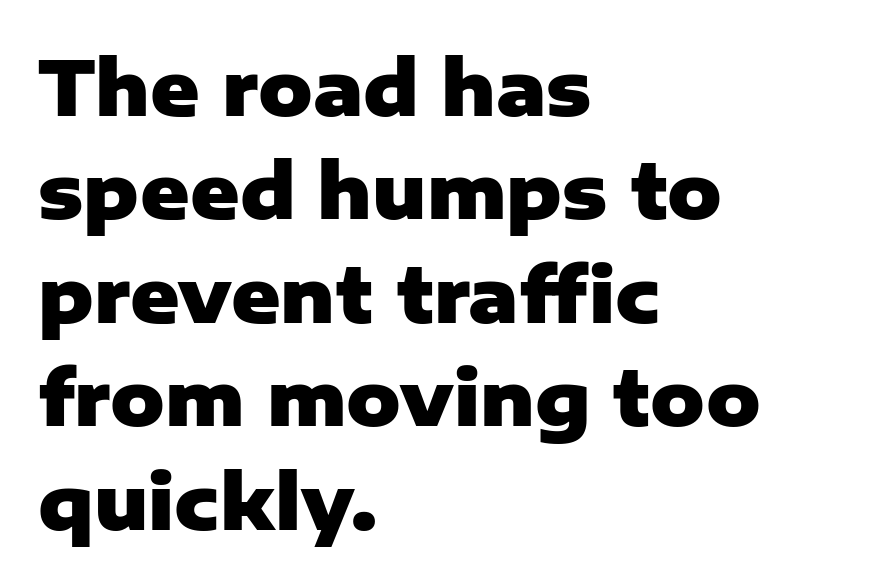
The type family on display is of the sans-serif kind. Note the varied advance widths — an 'i' is clearly narrower than an 'm'. These lines sit exactly where default settings would place them. Horizontally, the lines are justified to the leading edge only. The passage shown has conventional tracking throughout.
